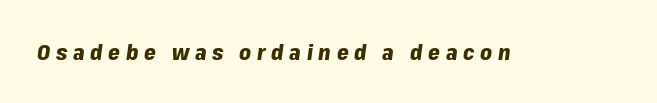
{"italic": "yes", "lean": "right", "slant_degrees": 8, "bold": "yes", "underline": "no", "letter_spacing": "wide", "letter_spacing_em": 0.27, "glyph_px": 21}
